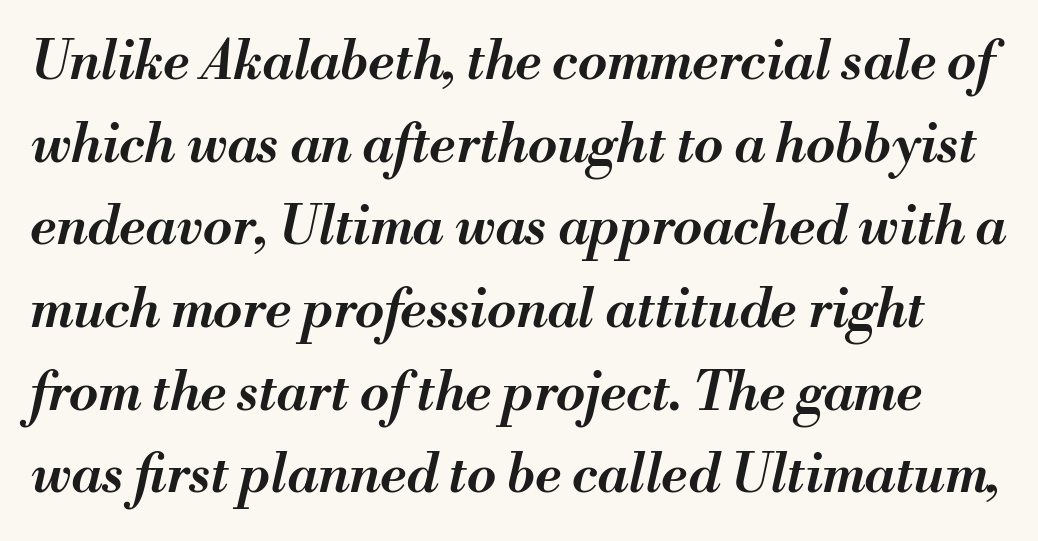
{"italic": "yes", "lean": "right", "slant_degrees": 13, "bold": "semi", "weight": "semibold", "width": "normal", "stroke_contrast": "medium", "x_height": "small", "monospaced": "no", "underline": "no", "line_spacing": "normal", "line_spacing_ratio": 1.56, "letter_spacing": "normal", "letter_spacing_em": 0.0, "glyph_px": 53}
